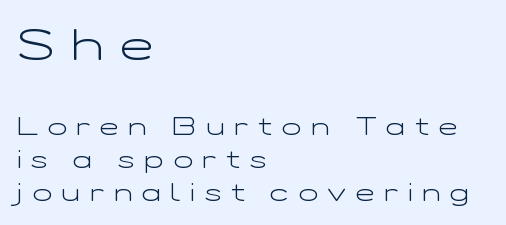
{"serif": "no", "italic": "no", "bold": "no", "weight": "light", "width": "wide", "stroke_contrast": "low", "x_height": "medium", "monospaced": "no", "underline": "no", "align": "left", "line_spacing": "normal", "line_spacing_ratio": 1.32, "letter_spacing": "wide", "letter_spacing_em": 0.39, "larger_block": "first", "size_ratio": 1.76, "glyph_px": 44}
